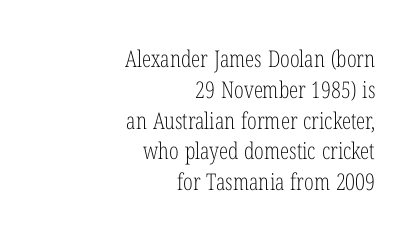
The image shows 23 px text type, upright; set right-aligned, normal line spacing (1.34x), normal letter spacing, not underlined.
